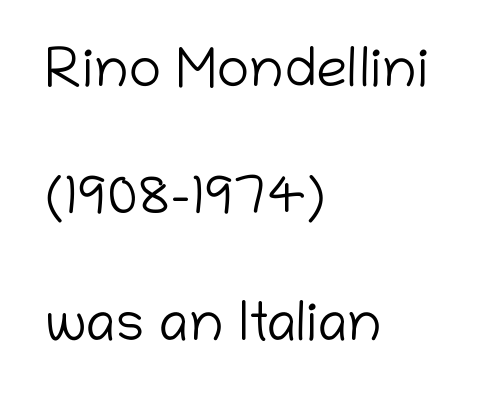
Horizontally, the lines are justified to the leading edge only. The type sits square on the baseline with zero lean. Each letter keeps its own natural width here, so spacing adapts to shape. Bold? No — there's no thickening of the strokes.
